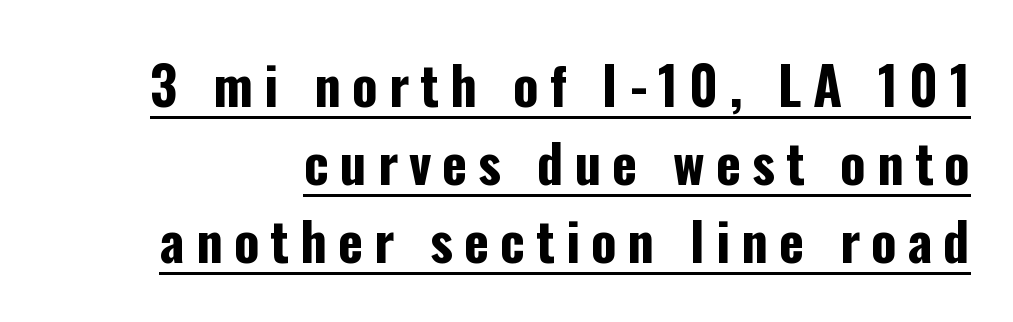
The type is letterspaced generously, with wide tracking. These lines are rendered in a variable-pitch font. Leading matches the norm, producing a regular column. You can see a thin bar hugging the bottom of the glyphs. The letters stand upright; this is a roman face.
